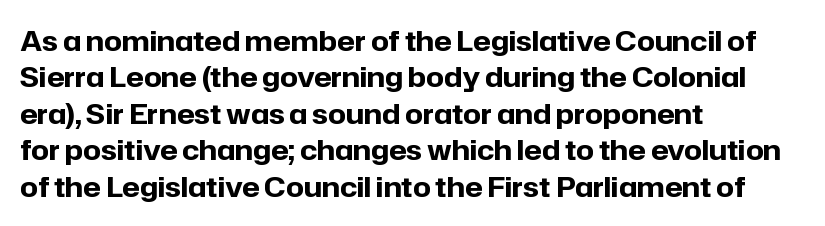
Q: Is the text bold? A: Yes.
Q: Is the text italic (slanted)? A: No, it is upright.
Q: Is the typeface a serif or a sans-serif typeface? A: Sans-serif.
Q: Is the text underlined? A: No.
Q: How is the paragraph aligned? A: Left-aligned.
Q: Is the spacing between letters normal or unusually wide? A: Normal.
Q: Is the spacing between lines tight, normal or loose? A: Normal.
Q: Width (condensed, normal, or wide)? A: Normal.
Q: Stroke contrast? A: Low.
Q: x-height? A: Medium.
Q: Monospaced? A: No.
